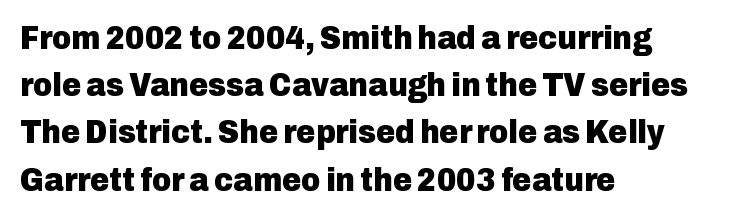
{"serif": "no", "italic": "no", "bold": "yes", "weight": "heavy", "width": "normal", "stroke_contrast": "low", "x_height": "medium", "monospaced": "no", "underline": "no", "align": "left", "line_spacing": "normal", "line_spacing_ratio": 1.43, "letter_spacing": "normal", "letter_spacing_em": 0.0, "glyph_px": 33}
